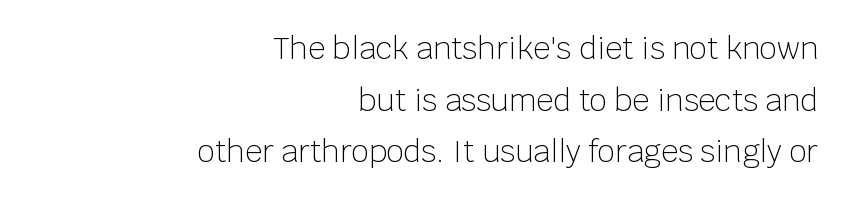
This sample has the flowing, uneven cadence of proportional lettering. The passage shown is not bold in any degree. Descenders hang freely into open space. Every stem runs plumb, perpendicular to the baseline. Between one letter and the next there's only the usual sliver of space. Nothing sits at the stroke ends, so this counts as sans-serif.
